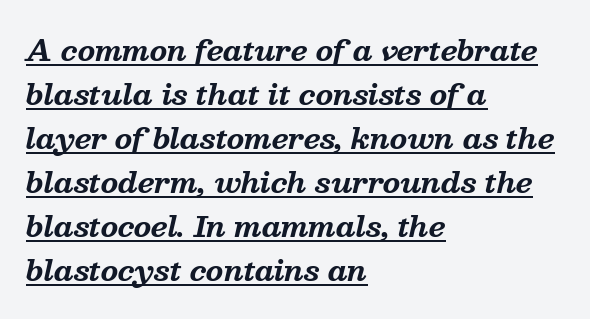
These lines are rendered in a variable-pitch font. Successive baselines arrive at the customary interval. Honestly, the letter spacing is just normal — you wouldn't notice it. Small tapered or slab feet sit at the stroke ends, so this counts as serif. Strong, thick strokes mark this as bold type.
